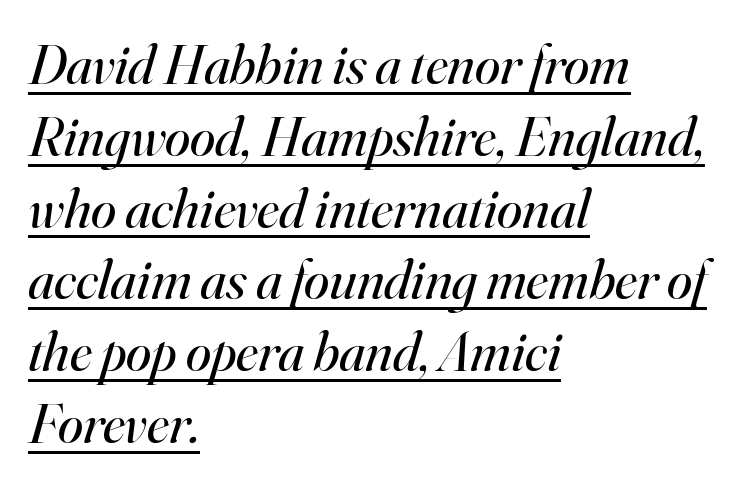
Q: Is the text bold? A: No.
Q: Is the text italic (slanted)? A: Yes, it leans right by about 16 degrees.
Q: Is the typeface a serif or a sans-serif typeface? A: Serif.
Q: Is the text underlined? A: Yes.
Q: How is the paragraph aligned? A: Left-aligned.
Q: Is the spacing between letters normal or unusually wide? A: Normal.
Q: Is the spacing between lines tight, normal or loose? A: Normal.
Q: Width (condensed, normal, or wide)? A: Normal.
Q: Stroke contrast? A: High.
Q: x-height? A: Small.
Q: Monospaced? A: No.
